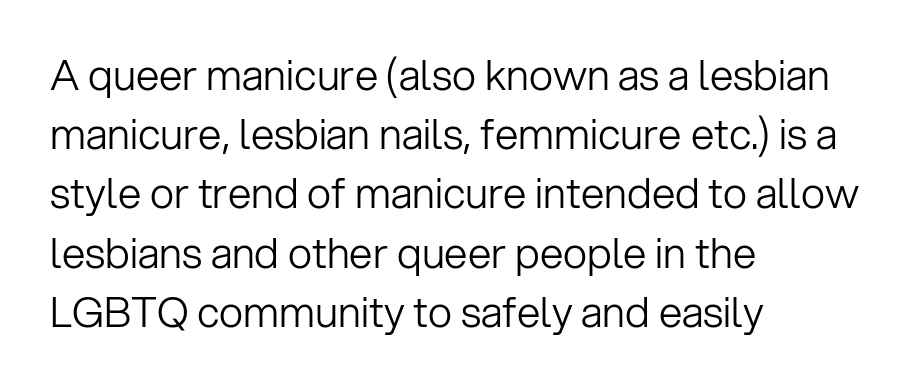
These lines are composed in type without serifs. Bare-footed words on every line. This sample has the flowing, uneven cadence of proportional lettering. The passage shown is not bold in any degree. No extra tracking has been applied to these lines. The text block is weighted toward the left margin, trailing off unevenly rightward.
